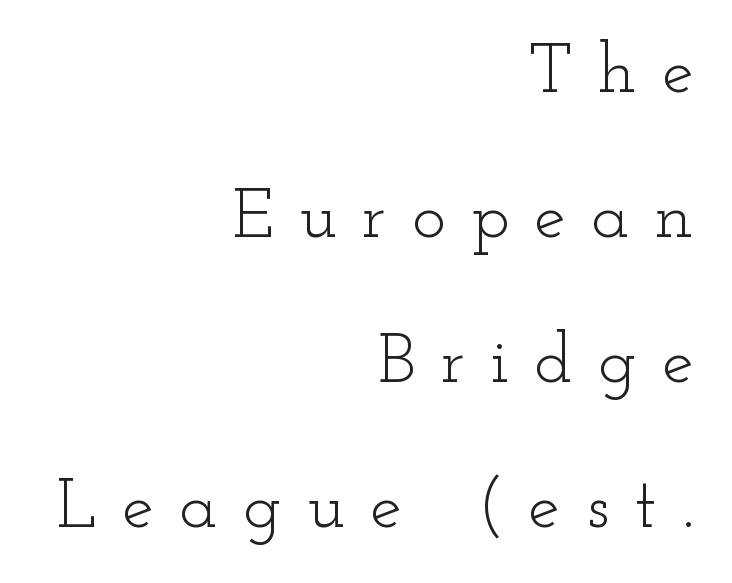
{"serif": "yes", "italic": "no", "bold": "no", "weight": "light", "width": "wide", "stroke_contrast": "low", "x_height": "small", "monospaced": "no", "underline": "no", "align": "right", "line_spacing": "loose", "line_spacing_ratio": 2.04, "letter_spacing": "wide", "letter_spacing_em": 0.36, "glyph_px": 71}
